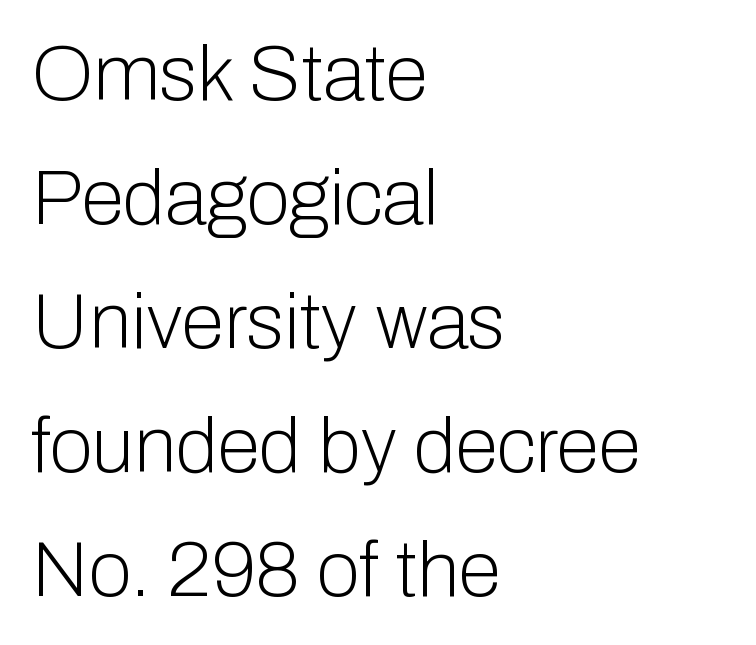
Q: Is the text bold? A: No.
Q: Is the text italic (slanted)? A: No, it is upright.
Q: Is the typeface a serif or a sans-serif typeface? A: Sans-serif.
Q: Is the text underlined? A: No.
Q: How is the paragraph aligned? A: Left-aligned.
Q: Is the spacing between letters normal or unusually wide? A: Normal.
Q: Is the spacing between lines tight, normal or loose? A: Normal.
Q: Width (condensed, normal, or wide)? A: Normal.
Q: Stroke contrast? A: Low.
Q: x-height? A: Medium.
Q: Monospaced? A: No.
